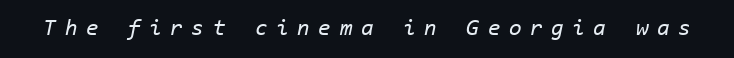
The image shows 23 px text type, italic (leaning right); set unusually wide letter spacing (+0.37 em), not underlined.
